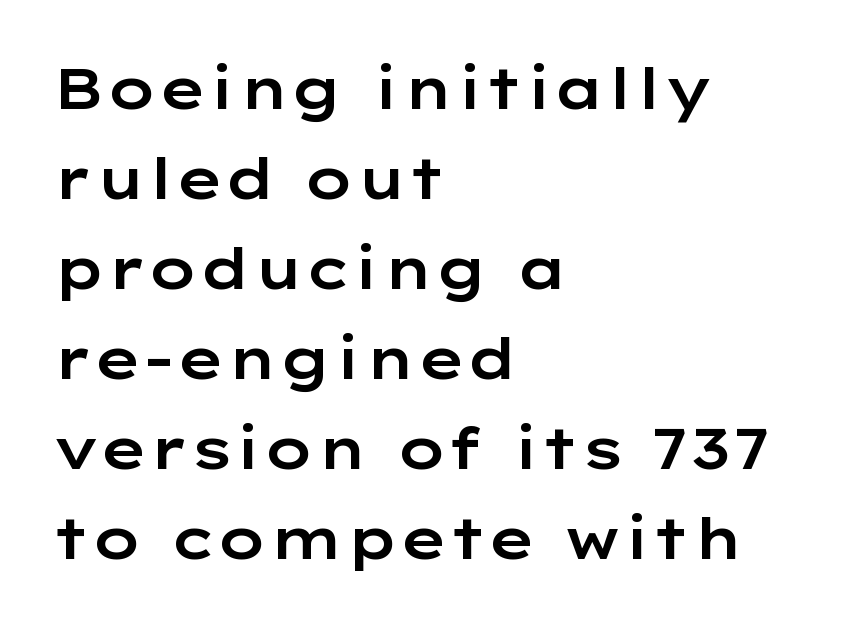
Q: Is the text italic (slanted)? A: No, it is upright.
Q: Is the typeface a serif or a sans-serif typeface? A: Sans-serif.
Q: Is the text underlined? A: No.
Q: How is the paragraph aligned? A: Left-aligned.
Q: Is the spacing between letters normal or unusually wide? A: Normal.
Q: Is the spacing between lines tight, normal or loose? A: Normal.
Q: Width (condensed, normal, or wide)? A: Wide.
Q: Stroke contrast? A: Low.
Q: x-height? A: Medium.
Q: Monospaced? A: No.
